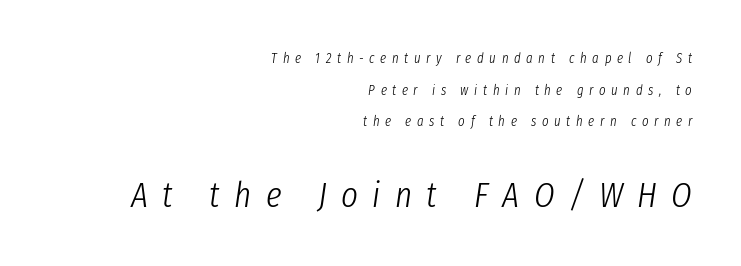
The image shows 36 px light, condensed type, italic (leaning right); set right-aligned, loose line spacing (2.26x), unusually wide letter spacing (+0.4 em), not underlined; the second (bottom) block is 2.57x larger; low stroke contrast and a medium x-height.
